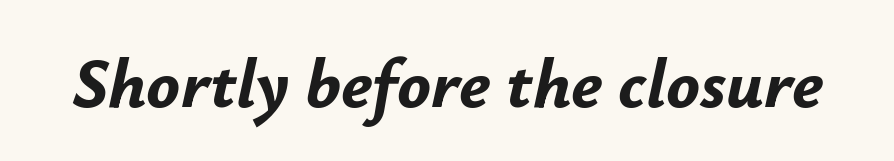
The image shows 70 px bold type, italic (leaning right); set normal letter spacing, not underlined; low stroke contrast and a small x-height.
